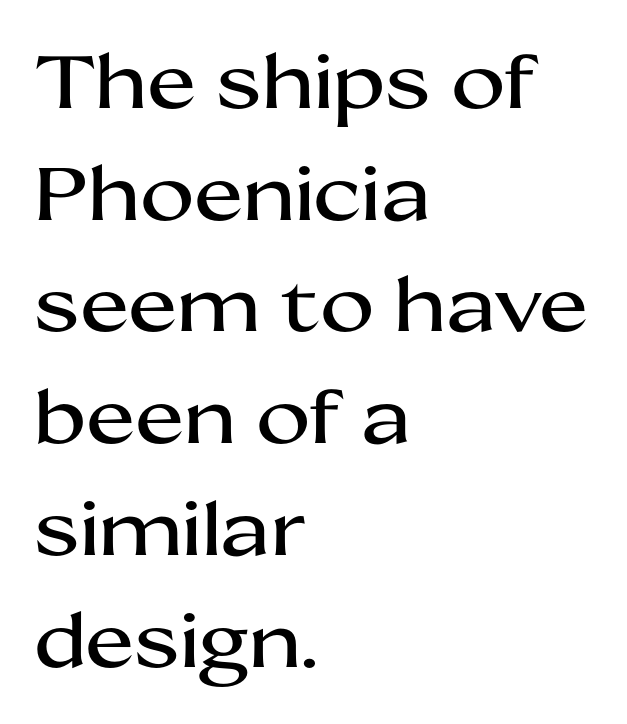
{"italic": "no", "width": "wide", "stroke_contrast": "medium", "x_height": "medium", "monospaced": "no", "underline": "no", "align": "left", "line_spacing": "normal", "line_spacing_ratio": 1.51, "letter_spacing": "normal", "letter_spacing_em": 0.0, "glyph_px": 74}
